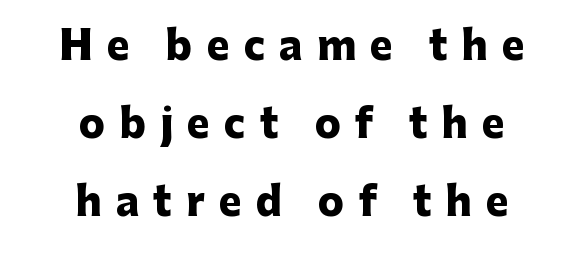
The image shows 39 px heavy sans-serif type, upright; set centered, loose line spacing (2.0x), unusually wide letter spacing (+0.36 em), not underlined; low stroke contrast and a medium x-height.
